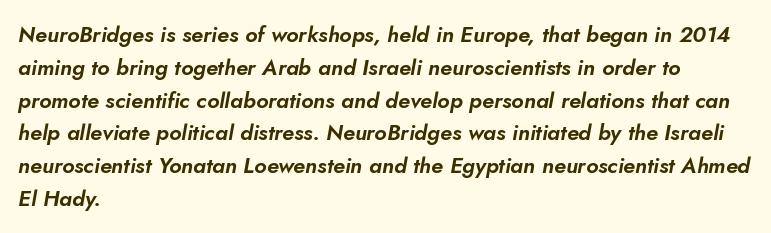
Q: Is the text italic (slanted)? A: Yes, it leans right by about 10 degrees.
Q: Is the text underlined? A: No.
Q: How is the paragraph aligned? A: Left-aligned.
Q: Is the spacing between letters normal or unusually wide? A: Normal.
Q: Is the spacing between lines tight, normal or loose? A: Normal.
